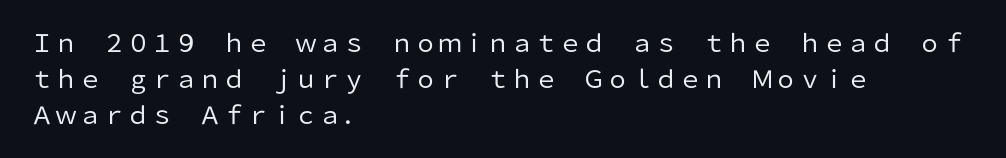
Default kerning and tracking; the words read as compact shapes. Tall strokes in this sample are plumb rather than angled. This rendering uses left alignment, leaving the right contour irregular. Students, observe: this is what conventionally led text looks like. Each stroke keeps to a modest, everyday thickness or less. Honestly, there is no underline to notice here at all.
